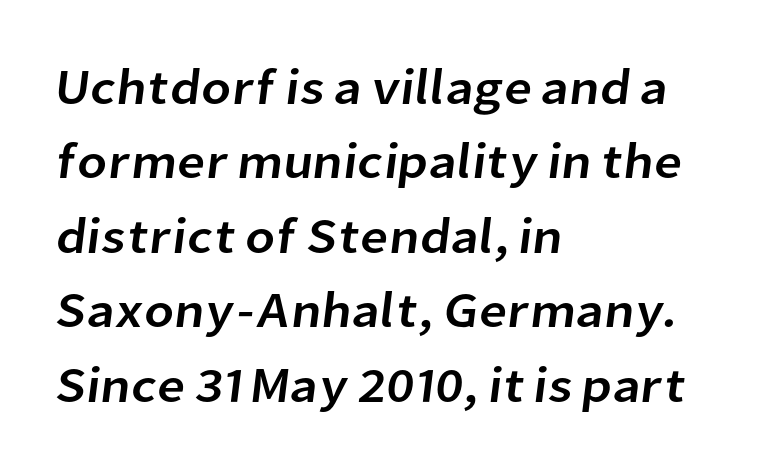
Note the varied advance widths — an 'i' is clearly narrower than an 'm'. The text was rendered using a sans face with plain stroke endings. The horizontal fit of the characters is conventional and even. This rendering features lettering with no underline.
